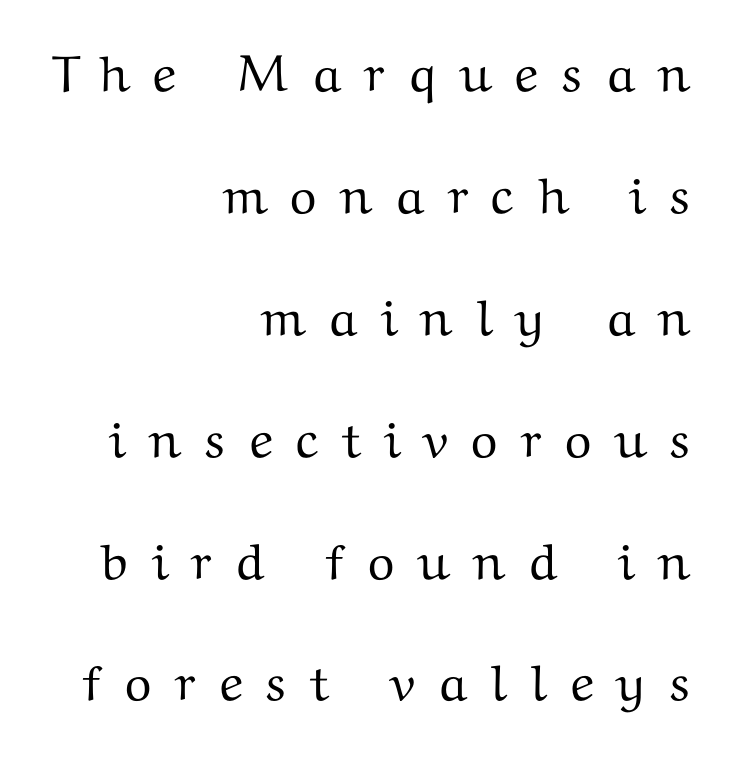
The image shows 51 px wide serif type, upright; set right-aligned, loose line spacing (2.39x), unusually wide letter spacing (+0.42 em), not underlined; medium stroke contrast and a medium x-height.
